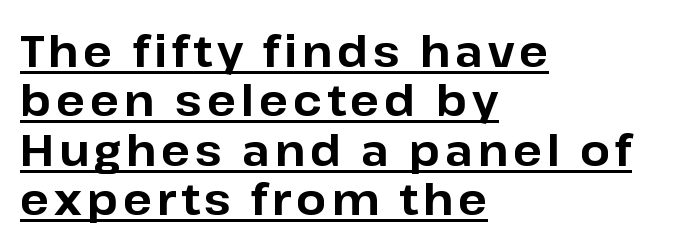
{"serif": "no", "italic": "no", "bold": "yes", "weight": "bold", "width": "normal", "stroke_contrast": "low", "x_height": "medium", "monospaced": "no", "underline": "yes", "align": "left", "line_spacing": "tight", "line_spacing_ratio": 1.15, "glyph_px": 43}
